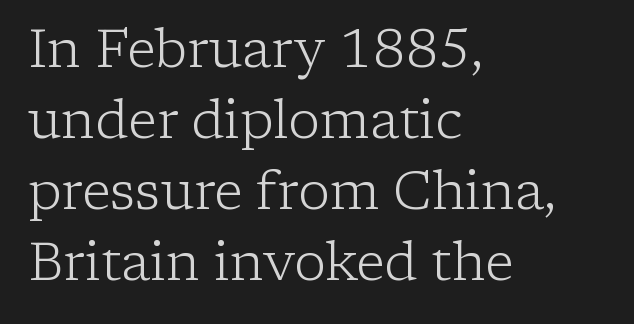
{"serif": "yes", "italic": "no", "bold": "no", "weight": "light", "width": "normal", "stroke_contrast": "low", "x_height": "medium", "monospaced": "no", "underline": "no", "align": "left", "line_spacing": "normal", "line_spacing_ratio": 1.34, "letter_spacing": "normal", "letter_spacing_em": 0.0, "glyph_px": 53}
